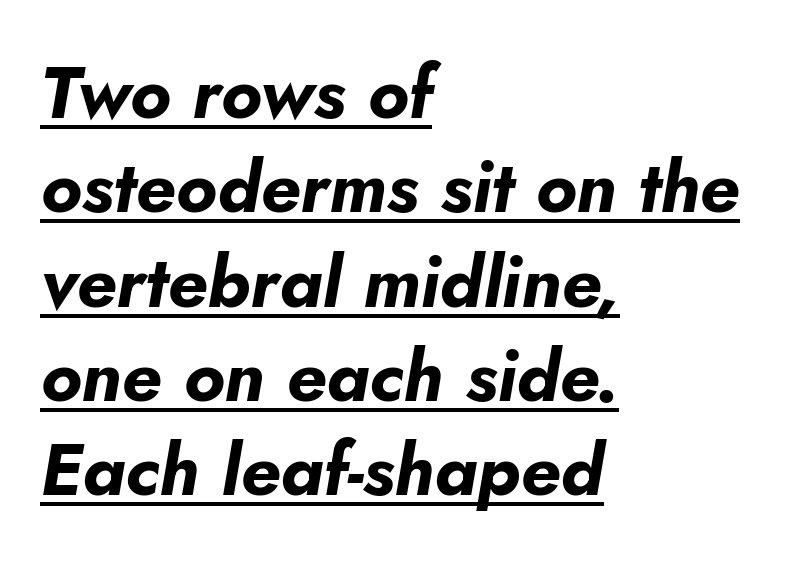
The image shows 72 px bold type, italic (leaning right); set left-aligned, normal line spacing (1.31x), normal letter spacing, underlined; low stroke contrast and a small x-height.
